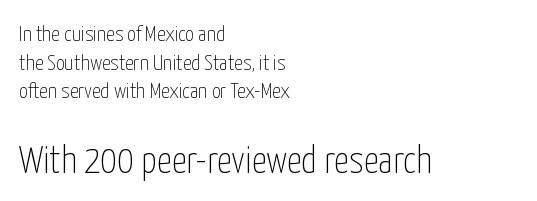
The image shows 38 px thin, condensed sans-serif type, upright; set left-aligned, normal line spacing (1.3x), normal letter spacing, not underlined; the second (bottom) block is 1.73x larger; low stroke contrast and a medium x-height.
